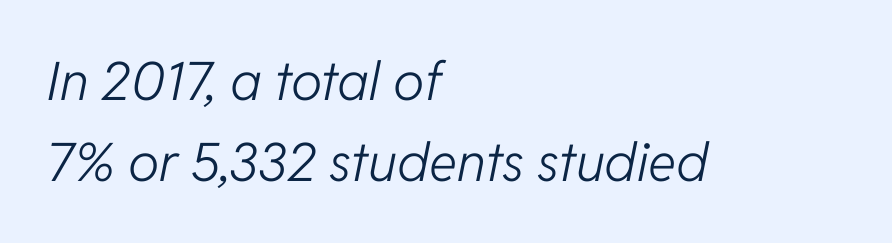
{"italic": "yes", "lean": "right", "slant_degrees": 11, "bold": "no", "weight": "light", "width": "normal", "stroke_contrast": "low", "x_height": "medium", "monospaced": "no", "underline": "no", "align": "left", "line_spacing": "normal", "line_spacing_ratio": 1.52, "letter_spacing": "normal", "letter_spacing_em": 0.0, "glyph_px": 53}
